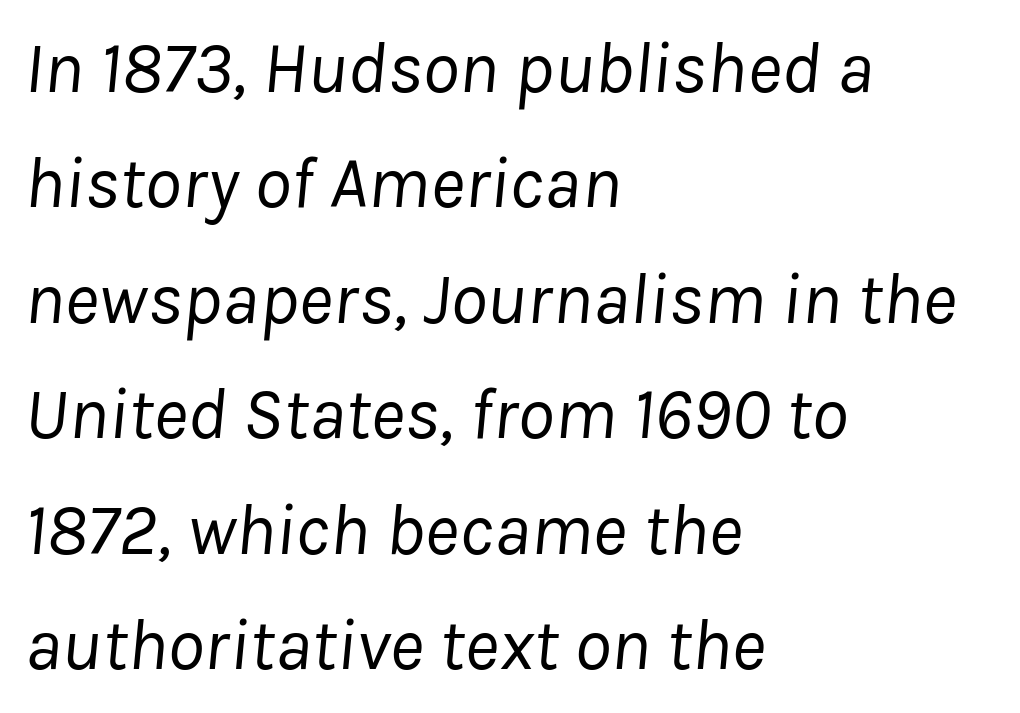
{"italic": "yes", "lean": "right", "slant_degrees": 8, "bold": "no", "weight": "regular", "width": "normal", "stroke_contrast": "low", "x_height": "medium", "monospaced": "no", "underline": "no", "align": "left", "line_spacing": "normal", "line_spacing_ratio": 1.56, "letter_spacing": "normal", "letter_spacing_em": 0.0, "glyph_px": 74}
